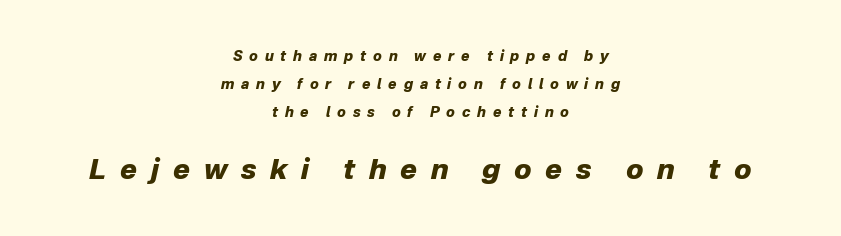
{"italic": "yes", "lean": "right", "slant_degrees": 12, "bold": "yes", "weight": "heavy", "width": "normal", "stroke_contrast": "low", "x_height": "medium", "monospaced": "no", "underline": "no", "align": "center", "line_spacing": "loose", "line_spacing_ratio": 2.01, "letter_spacing": "wide", "letter_spacing_em": 0.49, "larger_block": "second", "size_ratio": 2.0, "glyph_px": 28}
